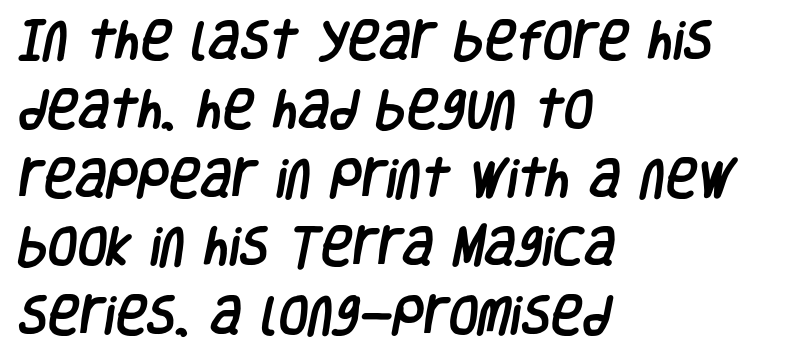
The image shows 43 px condensed sans-serif type; set left-aligned, normal line spacing (1.6x), normal letter spacing, not underlined; low stroke contrast and a large x-height.
